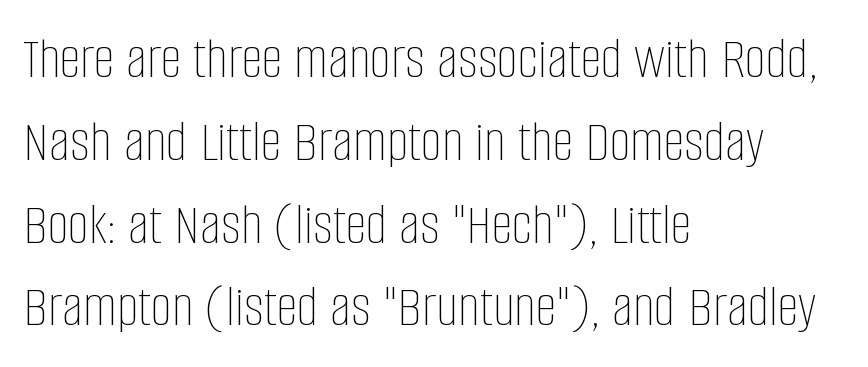
Q: Is the text bold? A: No.
Q: Is the text italic (slanted)? A: No, it is upright.
Q: Is the text underlined? A: No.
Q: How is the paragraph aligned? A: Left-aligned.
Q: Is the spacing between letters normal or unusually wide? A: Normal.
Q: Is the spacing between lines tight, normal or loose? A: Normal.
Q: Width (condensed, normal, or wide)? A: Condensed.
Q: Stroke contrast? A: Low.
Q: x-height? A: Large.
Q: Monospaced? A: No.
